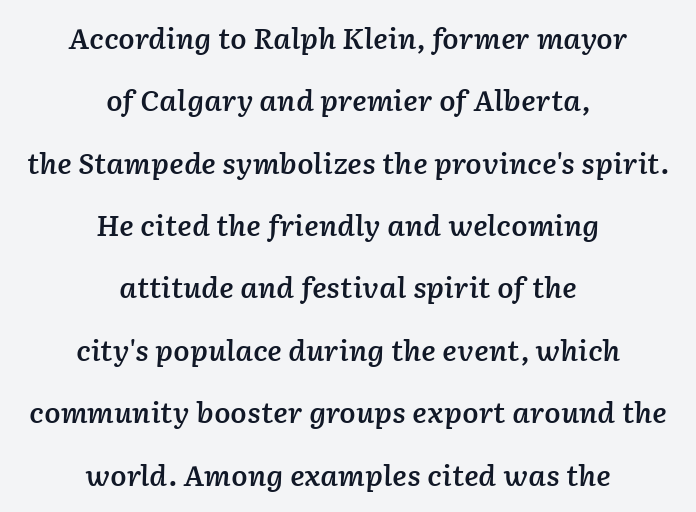
{"italic": "yes", "lean": "right", "slant_degrees": 2, "bold": "semi", "underline": "no", "align": "center", "line_spacing": "loose", "line_spacing_ratio": 2.31, "letter_spacing": "normal", "letter_spacing_em": 0.0, "glyph_px": 27}
